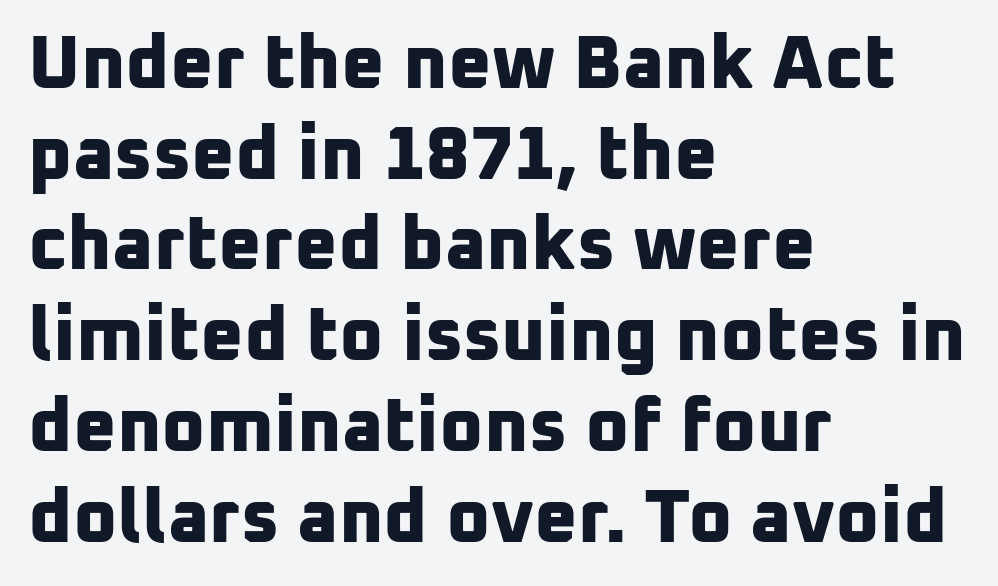
Q: Is the text bold? A: Yes.
Q: Is the typeface a serif or a sans-serif typeface? A: Sans-serif.
Q: Is the text underlined? A: No.
Q: How is the paragraph aligned? A: Left-aligned.
Q: Is the spacing between letters normal or unusually wide? A: Normal.
Q: Width (condensed, normal, or wide)? A: Normal.
Q: Stroke contrast? A: Low.
Q: x-height? A: Medium.
Q: Monospaced? A: No.
